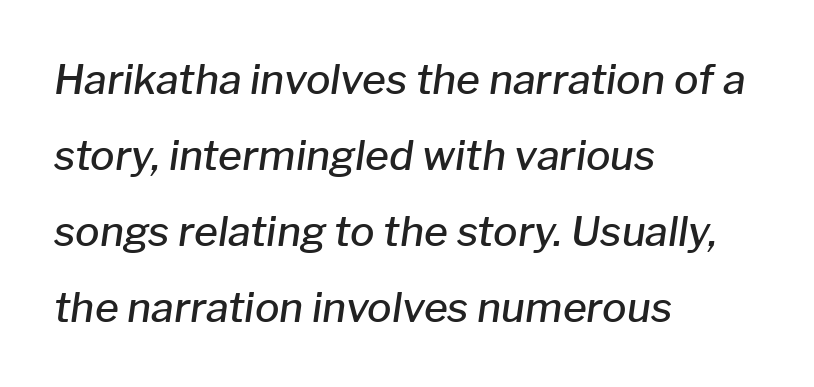
Q: Is the text bold? A: Semi-bold.
Q: Is the text italic (slanted)? A: Yes, it leans right by about 8 degrees.
Q: Is the text underlined? A: No.
Q: How is the paragraph aligned? A: Left-aligned.
Q: Is the spacing between letters normal or unusually wide? A: Normal.
Q: Width (condensed, normal, or wide)? A: Normal.
Q: Stroke contrast? A: Low.
Q: x-height? A: Medium.
Q: Monospaced? A: No.
